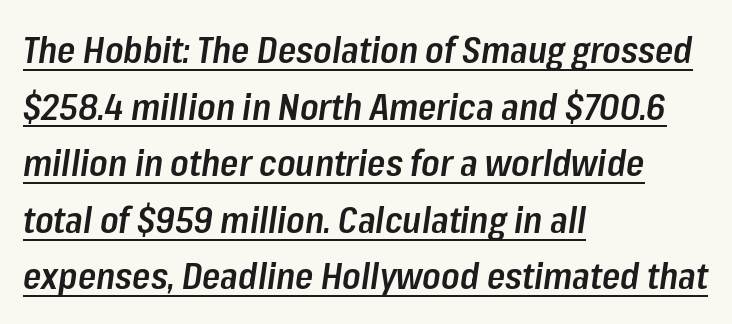
The image shows 37 px semibold, condensed type, italic (leaning right); set left-aligned, normal line spacing (1.53x), normal letter spacing, underlined; low stroke contrast and a medium x-height.
